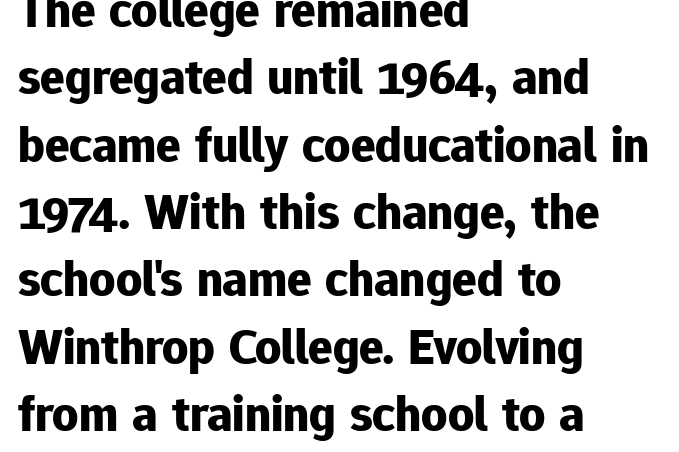
The zone under the glyphs is completely vacant. Vertical spacing — default. Think of a printed novel: that variable character pitch is what you see here. The passage is arranged the way most books set body copy — flush left. Classification — sans serif.
